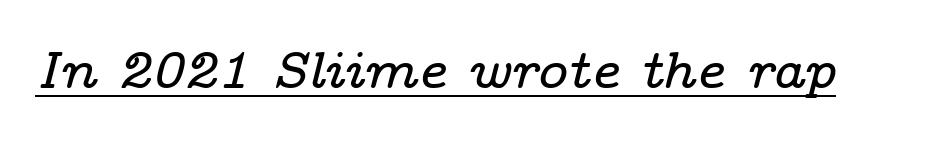
Q: Is the text italic (slanted)? A: Yes, it leans right by about 14 degrees.
Q: Is the typeface a serif or a sans-serif typeface? A: Serif.
Q: Is the text underlined? A: Yes.
Q: Is the spacing between letters normal or unusually wide? A: Normal.
Q: Width (condensed, normal, or wide)? A: Wide.
Q: Stroke contrast? A: Low.
Q: x-height? A: Medium.
Q: Monospaced? A: No.
